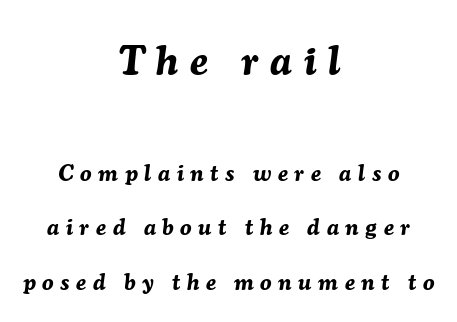
Horizontal bands of white between lines are thick stripes. Characters follow at a spacing far wider than the type designer built in. Designer's note — italics engaged. Horizontally, the lines are justified to the midpoint only. Strong, thick strokes mark this as bold type. Varying glyph widths throughout — classic text-font behaviour.
